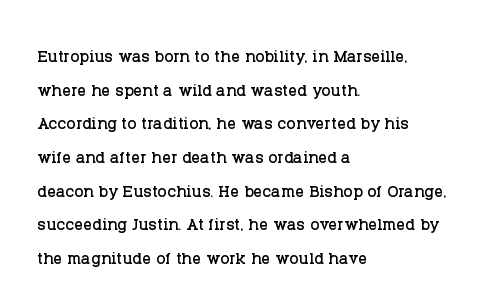
The image shows 22 px text type, upright; set left-aligned, normal line spacing (1.53x), normal letter spacing, not underlined.
